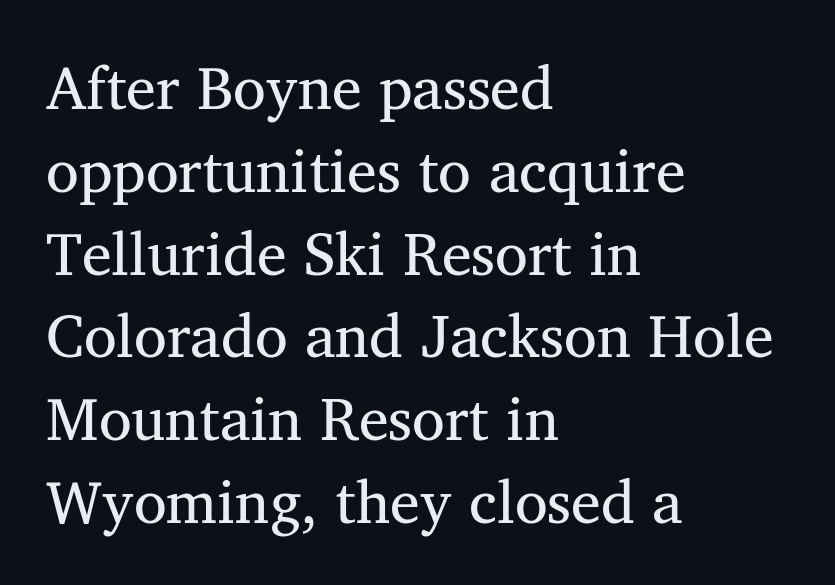
Characters follow at the spacing the type designer built in. The rendering uses natural spacing where letterforms have individual widths. The glyphs in this specimen are seriffed. The area under the type is left untouched. This block has exactly the height ordinary leading produces. Typeset ragged right — the left edge is the straight one.
